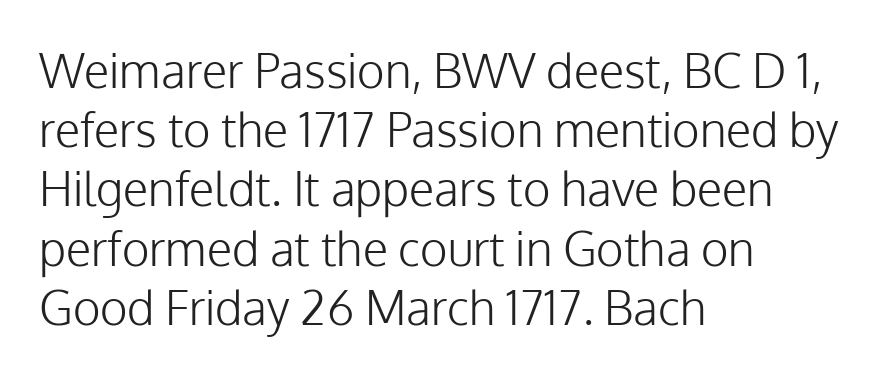
Q: Is the text bold? A: No.
Q: Is the text italic (slanted)? A: No, it is upright.
Q: Is the typeface a serif or a sans-serif typeface? A: Sans-serif.
Q: Is the text underlined? A: No.
Q: How is the paragraph aligned? A: Left-aligned.
Q: Is the spacing between letters normal or unusually wide? A: Normal.
Q: Is the spacing between lines tight, normal or loose? A: Normal.
Q: Width (condensed, normal, or wide)? A: Normal.
Q: Stroke contrast? A: Low.
Q: x-height? A: Medium.
Q: Monospaced? A: No.
